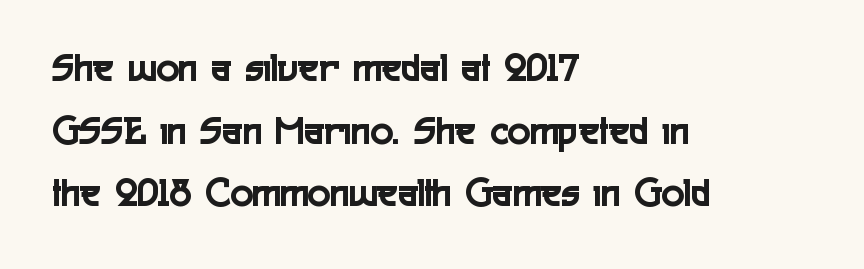
The image shows 42 px condensed sans-serif type, upright; set left-aligned, normal line spacing (1.49x), normal letter spacing, not underlined; a medium x-height.
